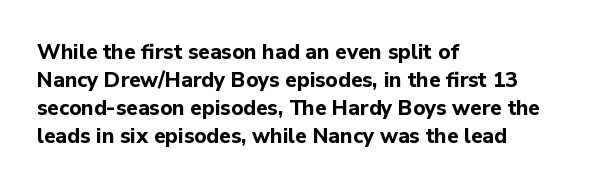
{"italic": "no", "bold": "yes", "underline": "no", "align": "left", "line_spacing": "normal", "line_spacing_ratio": 1.34, "letter_spacing": "normal", "letter_spacing_em": 0.0, "glyph_px": 21}
